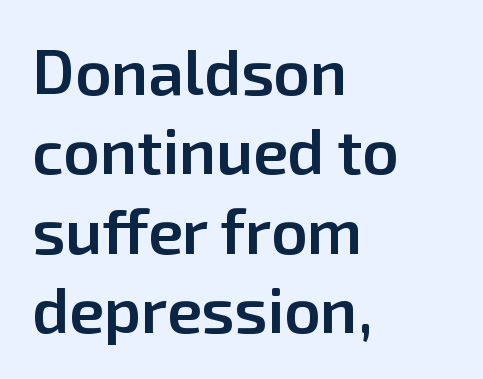
The image shows 63 px semibold sans-serif type, upright; set left-aligned, normal line spacing (1.26x), normal letter spacing, not underlined; low stroke contrast and a medium x-height.
